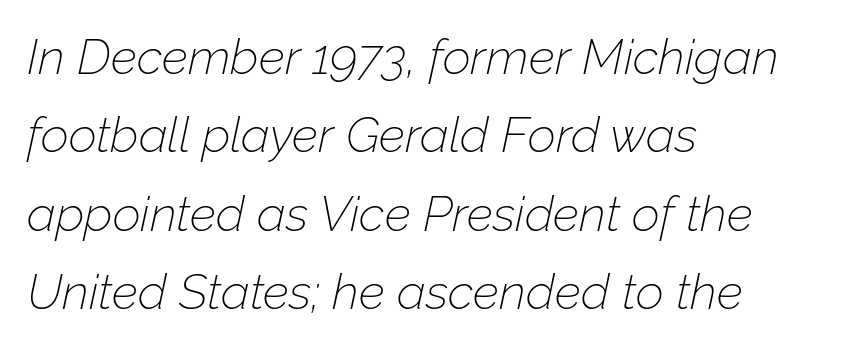
Q: Is the text bold? A: No.
Q: Is the text italic (slanted)? A: Yes, it leans right by about 12 degrees.
Q: Is the text underlined? A: No.
Q: How is the paragraph aligned? A: Left-aligned.
Q: Is the spacing between letters normal or unusually wide? A: Normal.
Q: Is the spacing between lines tight, normal or loose? A: Normal.
Q: Width (condensed, normal, or wide)? A: Normal.
Q: Stroke contrast? A: Low.
Q: x-height? A: Medium.
Q: Monospaced? A: No.
